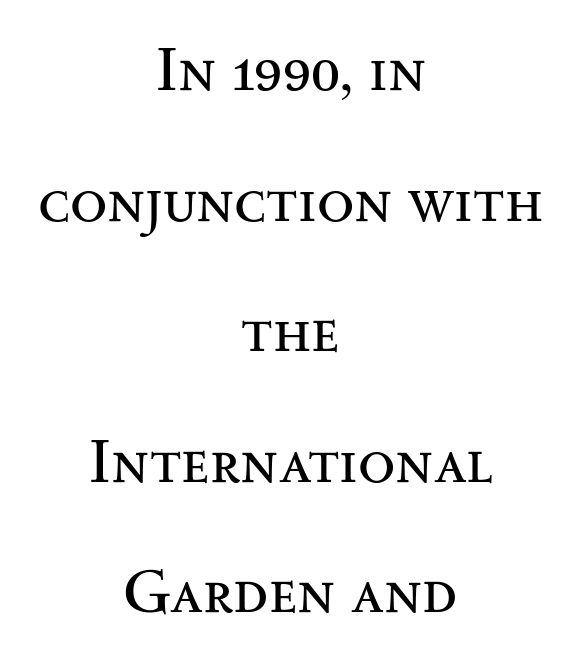
The image shows 61 px regular-weight, wide serif type, upright; set centered, loose line spacing (2.14x), normal letter spacing, not underlined; medium stroke contrast and a small x-height.
